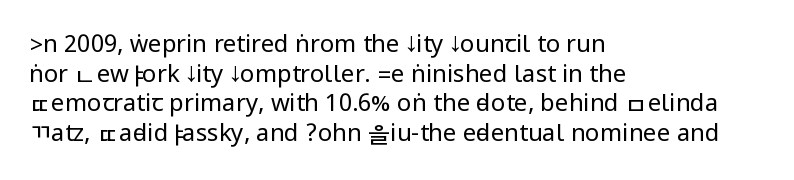
{"italic": "no", "bold": "no", "underline": "no", "align": "left", "line_spacing_ratio": 1.23, "letter_spacing": "normal", "letter_spacing_em": 0.0, "glyph_px": 24}
